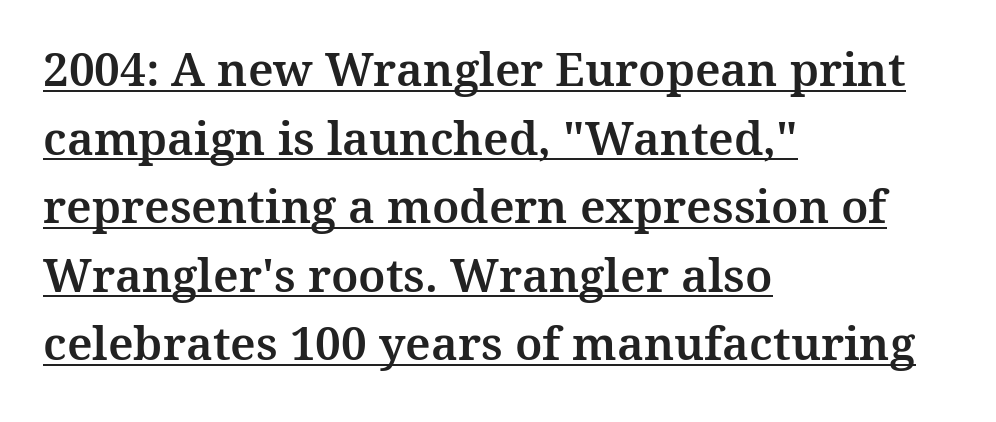
{"serif": "yes", "italic": "no", "width": "normal", "stroke_contrast": "medium", "x_height": "medium", "monospaced": "no", "underline": "yes", "align": "left", "line_spacing": "normal", "line_spacing_ratio": 1.49, "letter_spacing": "normal", "letter_spacing_em": 0.0, "glyph_px": 46}
